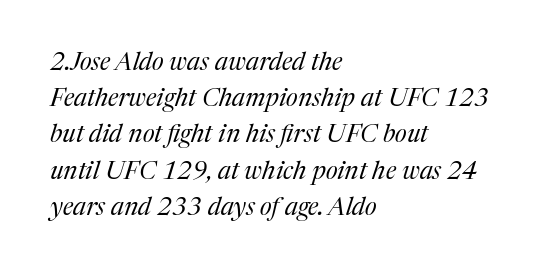
Q: Is the text bold? A: No.
Q: Is the text italic (slanted)? A: Yes, it leans right by about 17 degrees.
Q: Is the text underlined? A: No.
Q: How is the paragraph aligned? A: Left-aligned.
Q: Is the spacing between letters normal or unusually wide? A: Normal.
Q: Is the spacing between lines tight, normal or loose? A: Normal.
